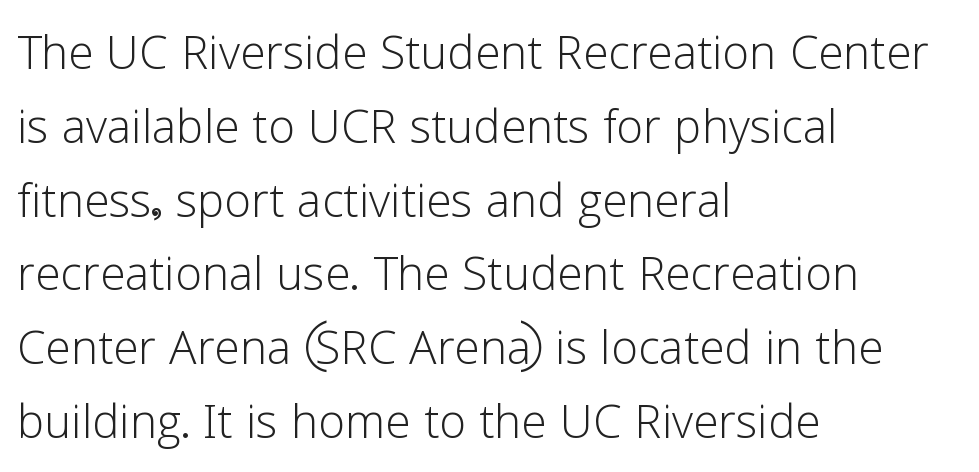
The image shows 61 px light sans-serif type, upright; set left-aligned, line spacing 1.21x, normal letter spacing, not underlined; low stroke contrast and a medium x-height.
